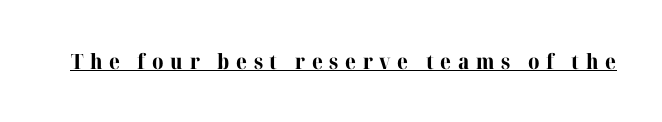
Q: Is the text bold? A: Yes.
Q: Is the text italic (slanted)? A: No, it is upright.
Q: Is the text underlined? A: Yes.
Q: Is the spacing between letters normal or unusually wide? A: Unusually wide.
